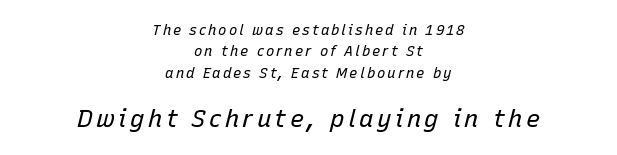
Q: Is the text bold? A: No.
Q: Is the text italic (slanted)? A: Yes, it leans right by about 15 degrees.
Q: Is the text underlined? A: No.
Q: How is the paragraph aligned? A: Centered.
Q: Is the spacing between lines tight, normal or loose? A: Normal.
Q: Which block of text is set in a larger size, the first (top) or the second (bottom)? A: The second (bottom) one.
